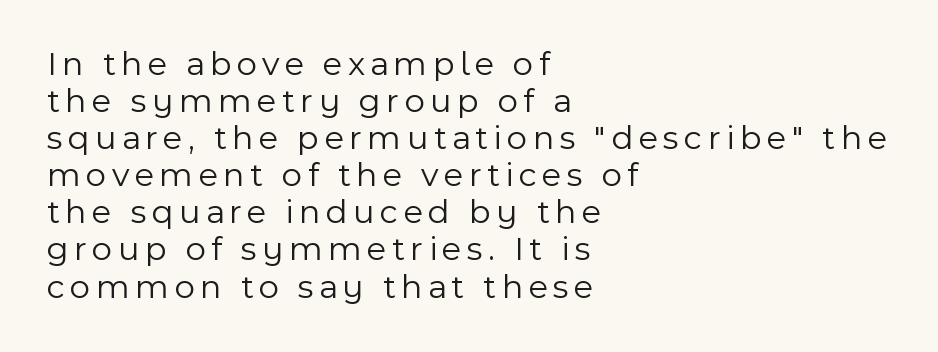
Notice how the passage keeps a crisp vertical edge on the left only. Has an underline been added? It has not. The line-height multiplier appears low, near solid setting. Nothing heavy about these letters — not bold at all.
